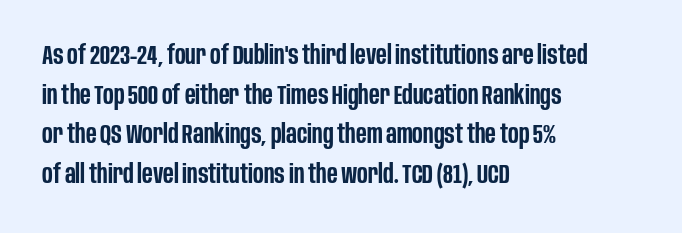
{"italic": "no", "bold": "semi", "underline": "no", "align": "left", "line_spacing": "normal", "line_spacing_ratio": 1.47, "letter_spacing": "normal", "letter_spacing_em": 0.0, "glyph_px": 27}
